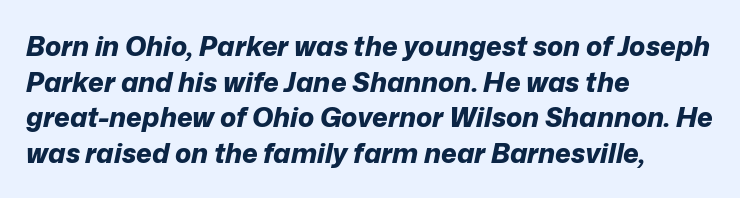
{"italic": "yes", "lean": "right", "slant_degrees": 12, "bold": "yes", "underline": "no", "align": "left", "line_spacing": "normal", "line_spacing_ratio": 1.32, "letter_spacing": "normal", "letter_spacing_em": 0.0, "glyph_px": 27}
